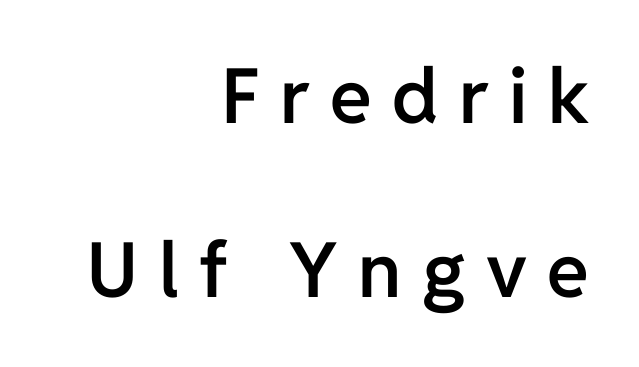
The image shows 76 px semibold sans-serif type, upright; set right-aligned, loose line spacing (2.29x), unusually wide letter spacing (+0.27 em), not underlined; low stroke contrast and a medium x-height.
